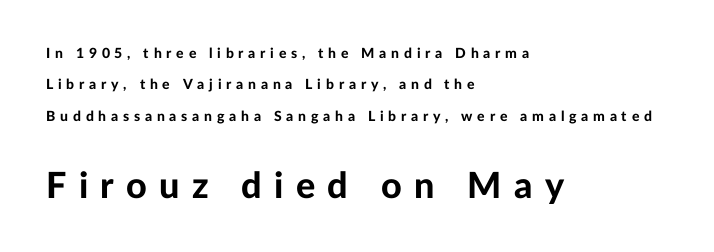
Q: Is the text bold? A: Yes.
Q: Is the text italic (slanted)? A: No, it is upright.
Q: Is the typeface a serif or a sans-serif typeface? A: Sans-serif.
Q: Is the text underlined? A: No.
Q: How is the paragraph aligned? A: Left-aligned.
Q: Is the spacing between letters normal or unusually wide? A: Unusually wide.
Q: Is the spacing between lines tight, normal or loose? A: Loose.
Q: Which block of text is set in a larger size, the first (top) or the second (bottom)? A: The second (bottom) one.
Q: Width (condensed, normal, or wide)? A: Normal.
Q: Stroke contrast? A: Low.
Q: x-height? A: Medium.
Q: Monospaced? A: No.
